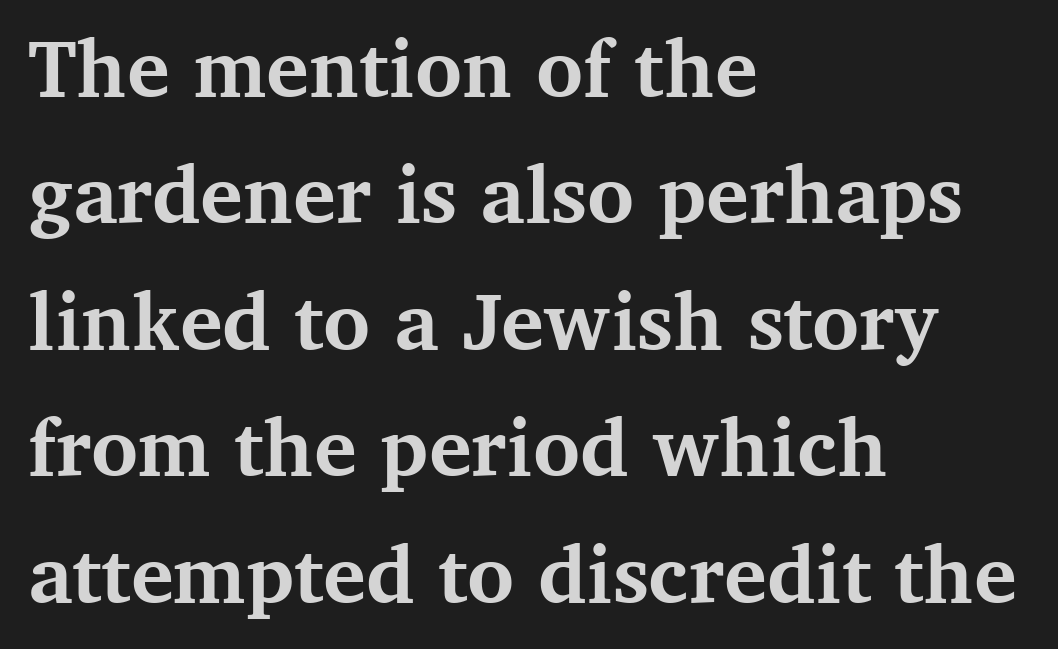
The image shows 80 px bold serif type, upright; set left-aligned, normal line spacing (1.58x), normal letter spacing, not underlined; medium stroke contrast and a medium x-height.
